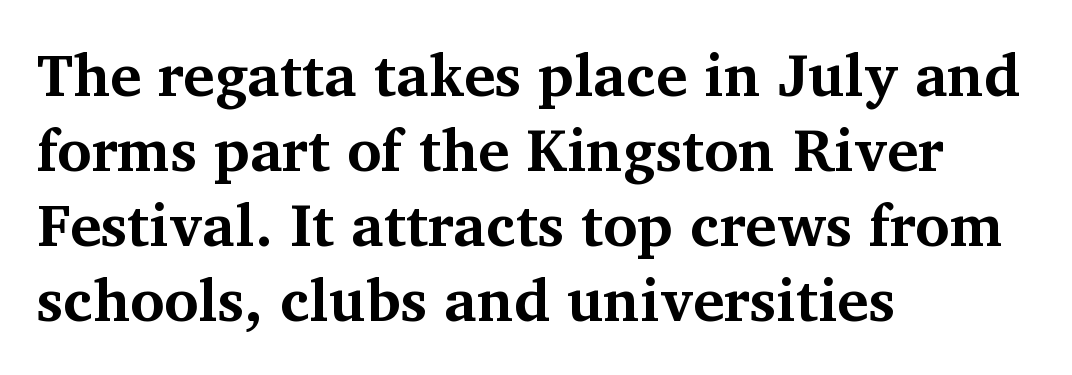
Q: Is the text bold? A: Yes.
Q: Is the text italic (slanted)? A: No, it is upright.
Q: Is the typeface a serif or a sans-serif typeface? A: Serif.
Q: Is the text underlined? A: No.
Q: How is the paragraph aligned? A: Left-aligned.
Q: Is the spacing between letters normal or unusually wide? A: Normal.
Q: Is the spacing between lines tight, normal or loose? A: Normal.
Q: Width (condensed, normal, or wide)? A: Normal.
Q: Stroke contrast? A: Medium.
Q: x-height? A: Medium.
Q: Monospaced? A: No.
